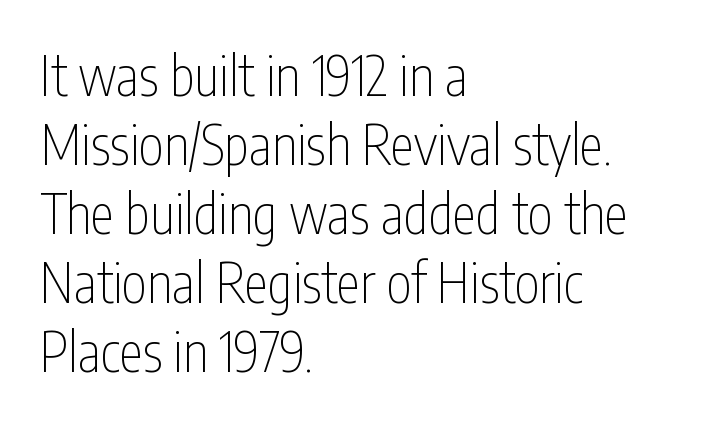
Caption: standard tracking, unaltered. Is the stroke heavy? The answer is a plain regular-or-lighter. A typesetter would call this proportional, since set widths differ per character. Rendered with straight, roman letterforms. A typesetter would label this face a sans. Clear beneath every line of the passage.
